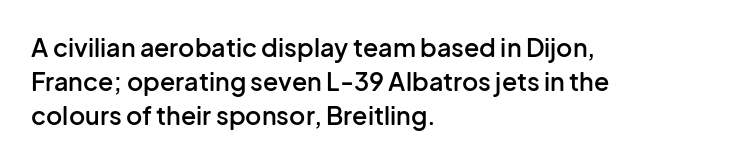
Q: Is the text bold? A: Semi-bold.
Q: Is the text italic (slanted)? A: No, it is upright.
Q: Is the text underlined? A: No.
Q: How is the paragraph aligned? A: Left-aligned.
Q: Is the spacing between letters normal or unusually wide? A: Normal.
Q: Is the spacing between lines tight, normal or loose? A: Normal.
